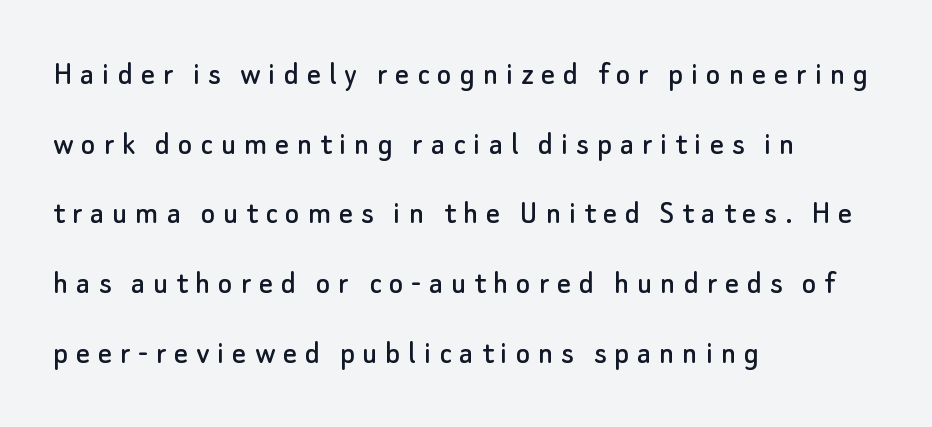
{"serif": "no", "italic": "no", "width": "normal", "stroke_contrast": "low", "x_height": "small", "monospaced": "no", "underline": "no", "align": "left", "line_spacing": "loose", "line_spacing_ratio": 2.05, "letter_spacing": "wide", "letter_spacing_em": 0.23, "glyph_px": 34}
